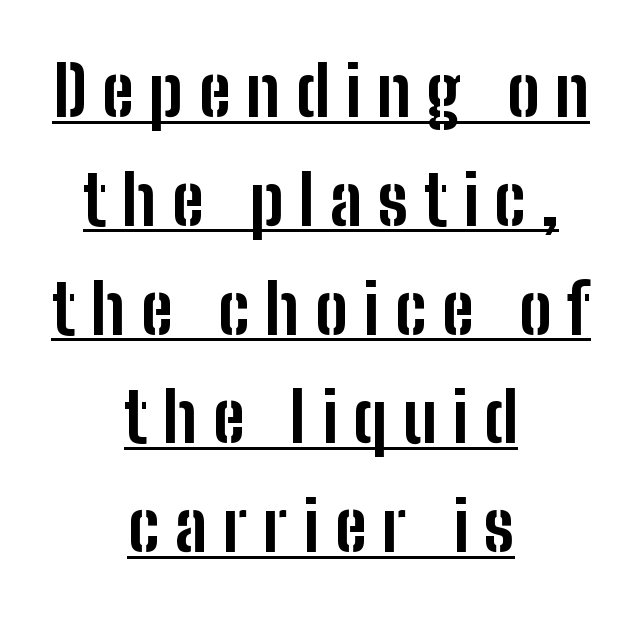
{"serif": "no", "italic": "no", "bold": "yes", "weight": "bold", "width": "condensed", "stroke_contrast": "low", "x_height": "medium", "monospaced": "no", "underline": "yes", "align": "center", "line_spacing": "normal", "line_spacing_ratio": 1.6, "letter_spacing": "wide", "letter_spacing_em": 0.23, "glyph_px": 68}
